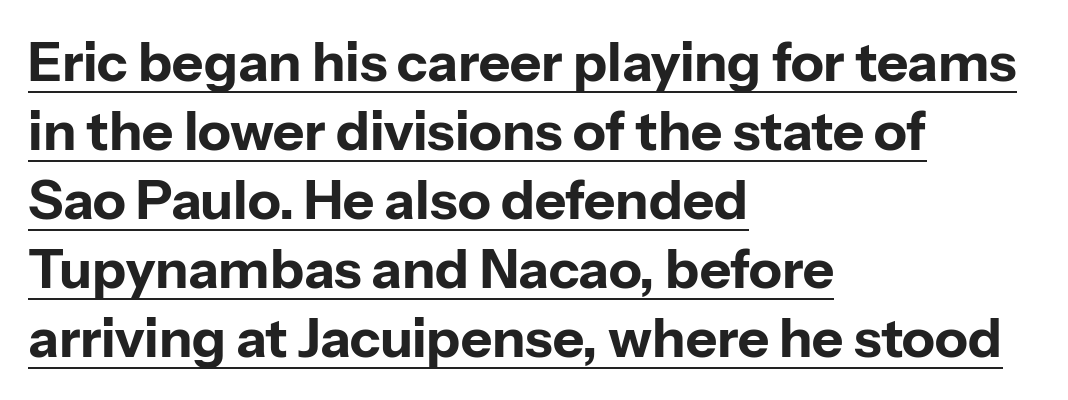
Here the designer chose a conventional face with non-uniform glyph widths. Check the space under the baseline: a stroke is drawn there. Grotesque or geometric, the face here clearly has no serifs. Reading down the column, the eye jumps a familiar distance to each next line. This sample uses plain, unmodified letter spacing.
